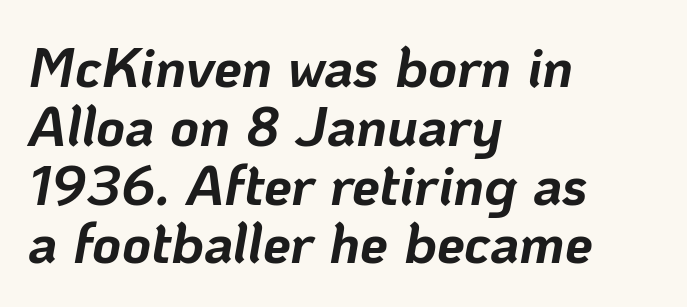
The image shows 56 px bold type, italic (leaning right); set left-aligned, tight line spacing (1.05x), normal letter spacing, not underlined; low stroke contrast and a medium x-height.
